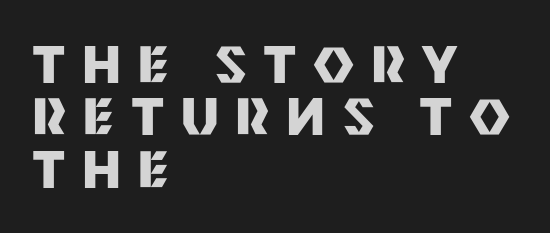
Q: Is the text bold? A: Yes.
Q: Is the text italic (slanted)? A: No, it is upright.
Q: Is the typeface a serif or a sans-serif typeface? A: Sans-serif.
Q: Is the text underlined? A: No.
Q: How is the paragraph aligned? A: Left-aligned.
Q: Is the spacing between letters normal or unusually wide? A: Unusually wide.
Q: Is the spacing between lines tight, normal or loose? A: Tight.
Q: Width (condensed, normal, or wide)? A: Normal.
Q: Stroke contrast? A: Medium.
Q: x-height? A: Large.
Q: Monospaced? A: No.
